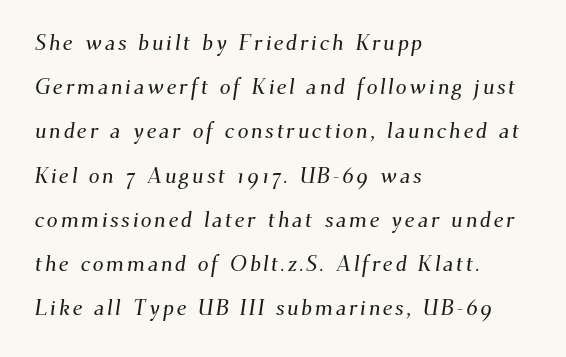
{"underline": "no", "align": "left", "line_spacing": "loose", "line_spacing_ratio": 2.01, "glyph_px": 22}
